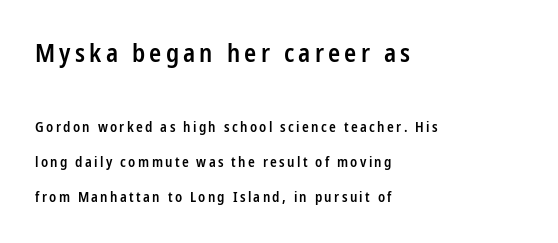
If you drew a line through each stem, it would be perfectly vertical. These lines are set flush left with a ragged right edge. The composition opens big and finishes small. The passage shown is semibold, sitting just below true bold.
